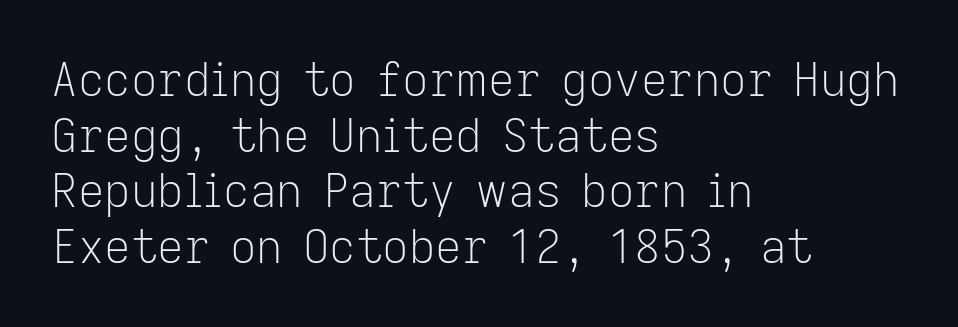
The image shows 46 px light sans-serif type, upright; set left-aligned, line spacing 1.21x, normal letter spacing, not underlined; low stroke contrast and a medium x-height.
